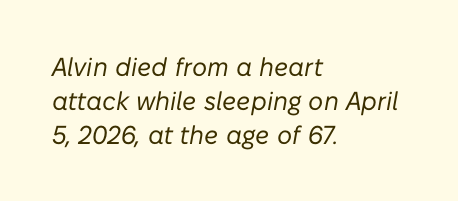
{"italic": "yes", "lean": "right", "slant_degrees": 10, "bold": "no", "underline": "no", "align": "left", "line_spacing": "normal", "line_spacing_ratio": 1.3, "letter_spacing": "normal", "letter_spacing_em": 0.0, "glyph_px": 26}
